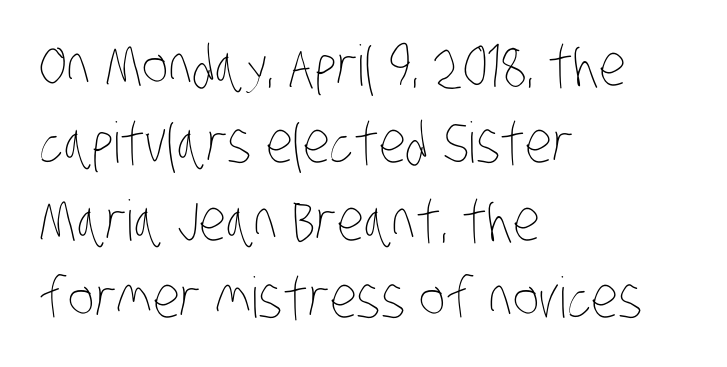
{"bold": "no", "weight": "thin", "width": "condensed", "stroke_contrast": "low", "x_height": "large", "monospaced": "no", "underline": "no", "align": "left", "line_spacing": "normal", "line_spacing_ratio": 1.38, "letter_spacing": "normal", "letter_spacing_em": 0.0, "glyph_px": 56}
